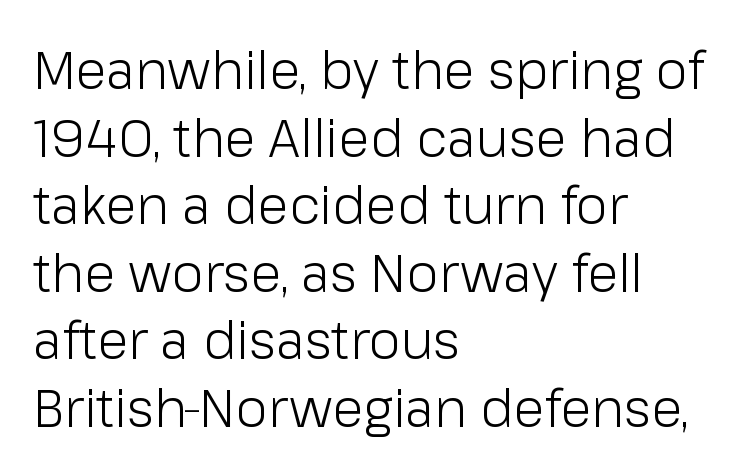
{"serif": "no", "italic": "no", "bold": "no", "weight": "light", "width": "normal", "stroke_contrast": "low", "x_height": "medium", "monospaced": "no", "underline": "no", "align": "left", "line_spacing": "normal", "line_spacing_ratio": 1.3, "letter_spacing": "normal", "letter_spacing_em": 0.0, "glyph_px": 52}
